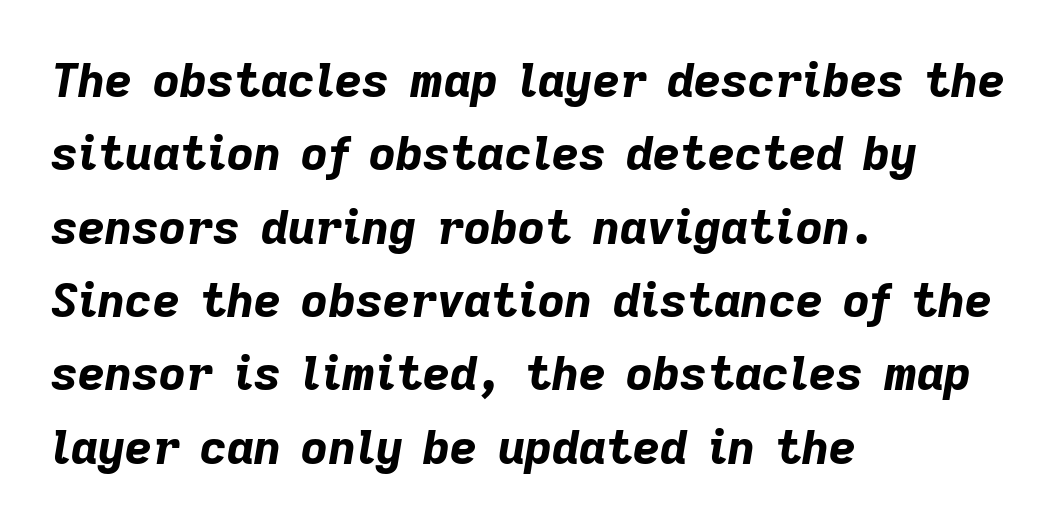
{"italic": "yes", "lean": "right", "slant_degrees": 9, "bold": "yes", "weight": "bold", "width": "normal", "stroke_contrast": "low", "x_height": "medium", "monospaced": "no", "underline": "no", "align": "left", "line_spacing": "normal", "line_spacing_ratio": 1.56, "letter_spacing": "normal", "letter_spacing_em": 0.0, "glyph_px": 47}
